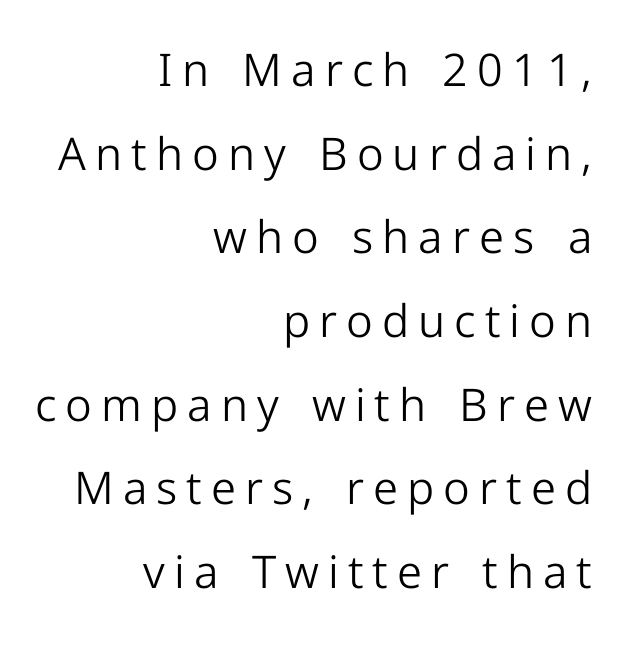
The image shows 45 px light sans-serif type, upright; set right-aligned, line spacing 1.86x, unusually wide letter spacing (+0.2 em), not underlined; low stroke contrast and a medium x-height.
